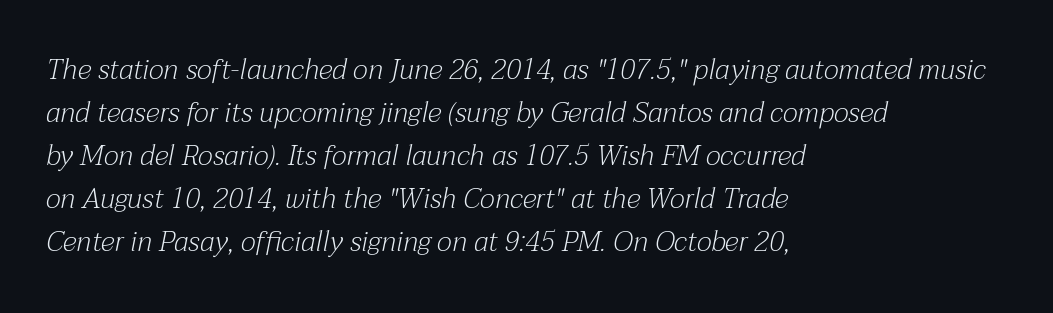
Q: Is the text bold? A: No.
Q: Is the text italic (slanted)? A: Yes, it leans right by about 12 degrees.
Q: Is the typeface a serif or a sans-serif typeface? A: Serif.
Q: Is the text underlined? A: No.
Q: How is the paragraph aligned? A: Left-aligned.
Q: Is the spacing between letters normal or unusually wide? A: Normal.
Q: Is the spacing between lines tight, normal or loose? A: Normal.
Q: Width (condensed, normal, or wide)? A: Normal.
Q: Stroke contrast? A: Medium.
Q: x-height? A: Medium.
Q: Monospaced? A: No.
